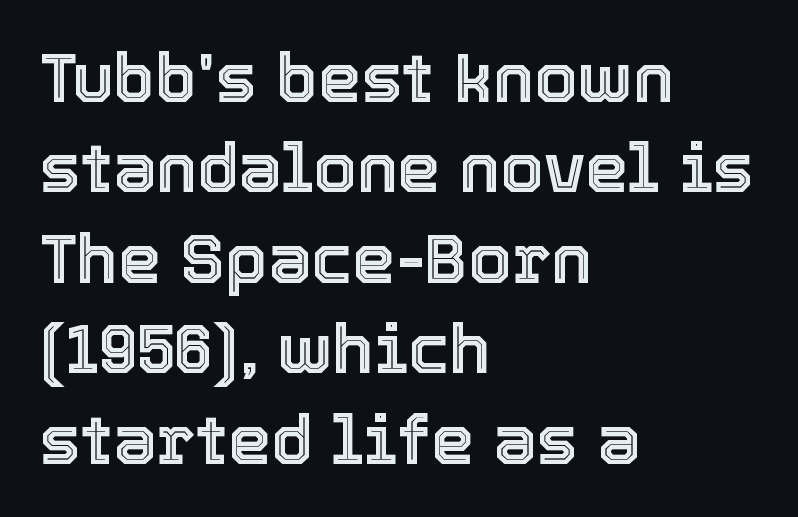
The letters stand straight up with perfectly vertical stems. These lines are rendered in a variable-pitch font. Is the block centered? No — it sits flush against the left margin. Compared with typical body copy, the letter spacing here is the same.
